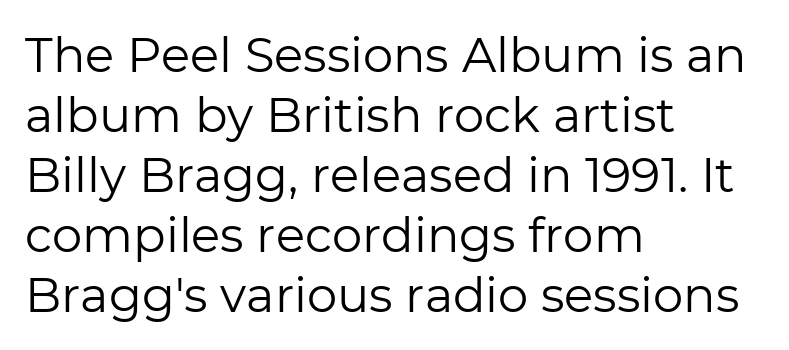
{"serif": "no", "italic": "no", "bold": "no", "weight": "regular", "width": "normal", "stroke_contrast": "low", "x_height": "medium", "monospaced": "no", "underline": "no", "align": "left", "line_spacing": "normal", "line_spacing_ratio": 1.25, "letter_spacing": "normal", "letter_spacing_em": 0.0, "glyph_px": 48}
